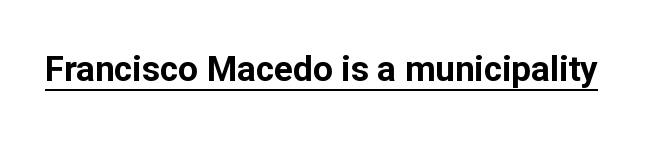
{"serif": "no", "italic": "no", "bold": "yes", "weight": "bold", "width": "normal", "stroke_contrast": "low", "x_height": "medium", "monospaced": "no", "underline": "yes", "letter_spacing": "normal", "letter_spacing_em": 0.0, "glyph_px": 35}
